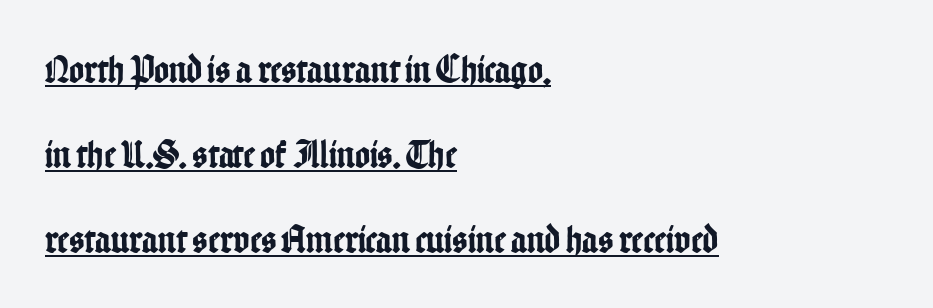
The image shows 40 px condensed sans-serif type, upright; set left-aligned, loose line spacing (2.12x), normal letter spacing, underlined; low stroke contrast and a medium x-height.
